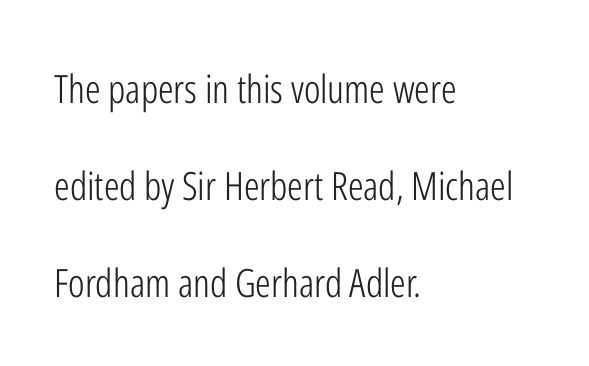
Looks like regular typesetting: each glyph gets only the width it needs. Compared with typical paragraphs, the rows here are farther apart. Horizontal alignment here is leftward, the default for most running prose. The face used here is rendered with its standard letterfit.
